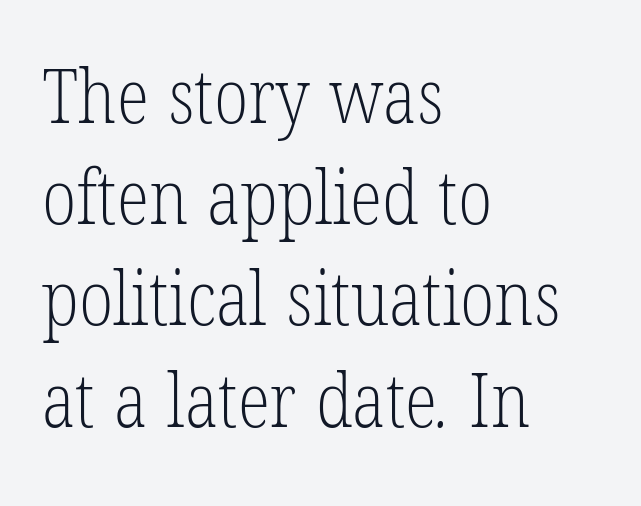
{"serif": "yes", "bold": "no", "weight": "light", "width": "condensed", "stroke_contrast": "low", "x_height": "medium", "monospaced": "no", "underline": "no", "align": "left", "line_spacing": "normal", "line_spacing_ratio": 1.35, "letter_spacing": "normal", "letter_spacing_em": 0.0, "glyph_px": 75}
